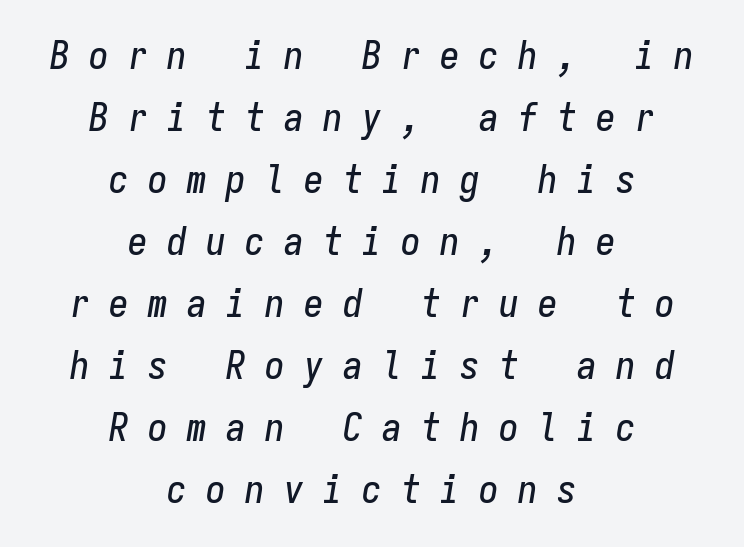
The leading is moderate, giving the passage an even texture. Bare-footed words on every line. Note the uniform advance width — an 'i' takes as much space as an 'm'. An italicized treatment has been applied to the whole sample.
